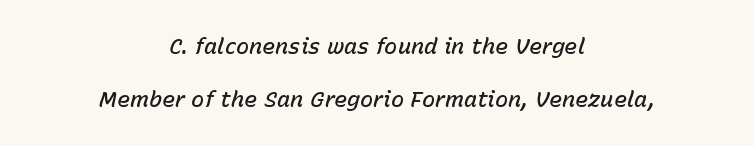
The passage shown is semibold, sitting just below true bold. Italic? Definitely — the glyphs are oblique. Reading down the column, the eye jumps a long way to each next line. Compared with a flush-left layout, this one balances lines on the center instead. Nobody touched the tracking dial on this one.
